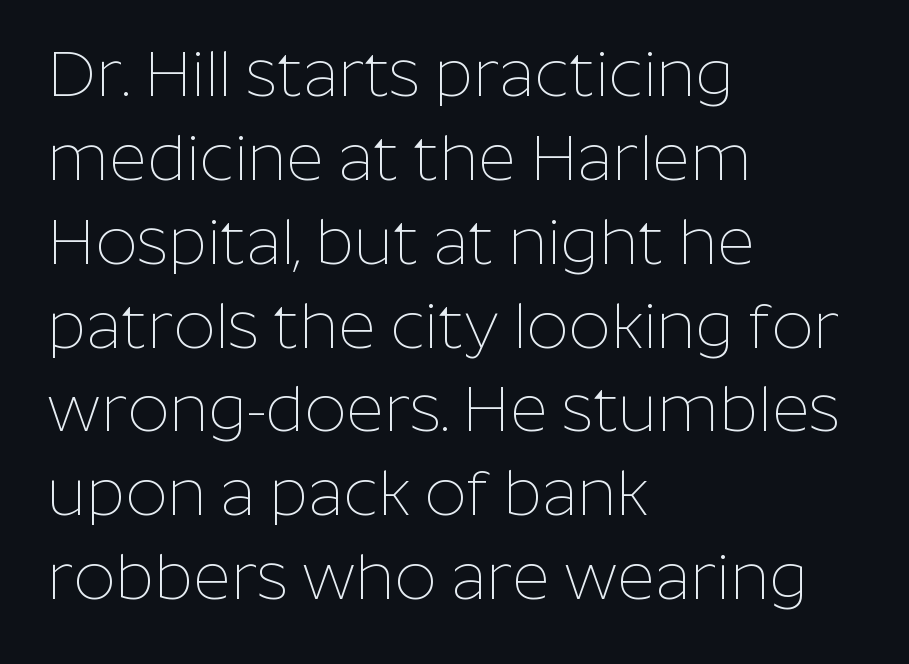
Glyph-to-glyph distance matches everyday printed text. The ragged edge is on the right, which tells us the setting is flush left. Quick note: interline space is typical. Each letter keeps its own natural width here, so spacing adapts to shape. This is roman type, the default non-slanted kind.
